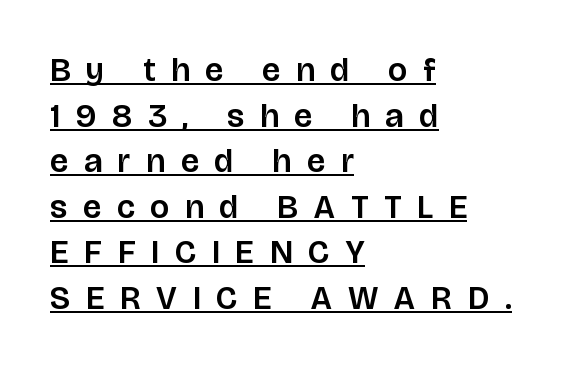
{"serif": "no", "italic": "no", "width": "normal", "stroke_contrast": "low", "x_height": "large", "monospaced": "no", "underline": "yes", "align": "left", "line_spacing": "normal", "line_spacing_ratio": 1.38, "letter_spacing": "wide", "letter_spacing_em": 0.48, "glyph_px": 33}
